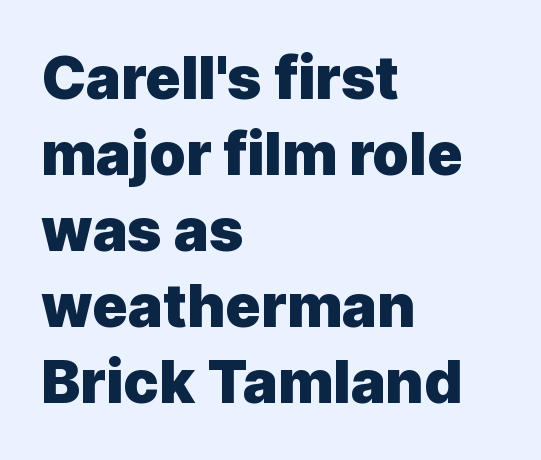
{"serif": "no", "italic": "no", "bold": "yes", "weight": "heavy", "width": "normal", "x_height": "medium", "monospaced": "no", "underline": "no", "align": "left", "line_spacing": "normal", "line_spacing_ratio": 1.29, "letter_spacing": "normal", "letter_spacing_em": 0.0, "glyph_px": 59}
